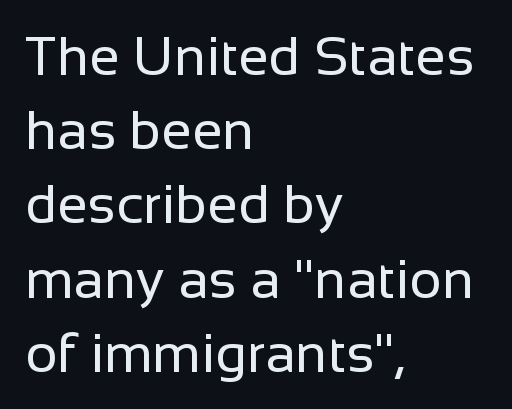
Observe the absence of serifs on each vertical stroke in this sample. Spacing between characters is what you'd get straight out of the box. Character widths vary here, with narrow letters taking less room than wide ones. A quiet, ordinary-to-light weight characterises the typeface. Bare-footed words on every line. Rendered with straight, roman letterforms.
